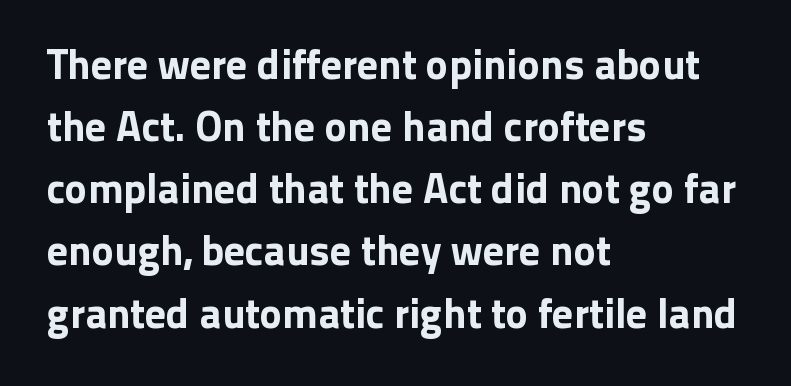
{"serif": "no", "italic": "no", "width": "normal", "stroke_contrast": "low", "x_height": "medium", "monospaced": "no", "underline": "no", "align": "left", "line_spacing": "normal", "line_spacing_ratio": 1.48, "letter_spacing": "normal", "letter_spacing_em": 0.0, "glyph_px": 42}
